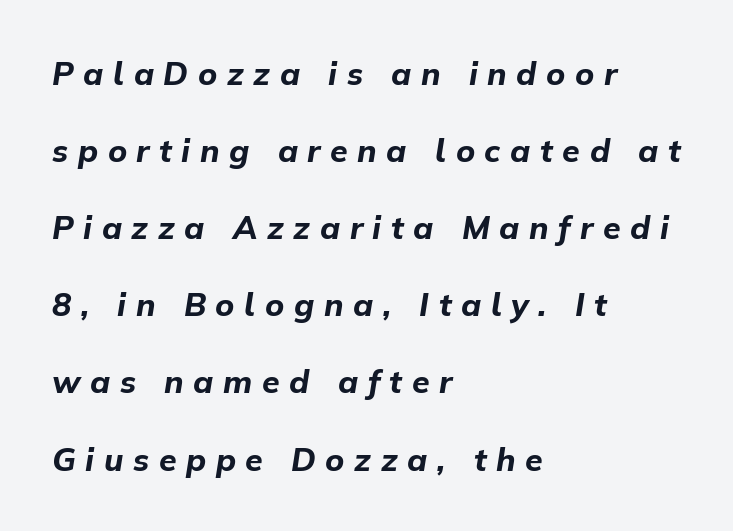
Q: Is the text bold? A: Yes.
Q: Is the text italic (slanted)? A: Yes, it leans right by about 9 degrees.
Q: Is the text underlined? A: No.
Q: How is the paragraph aligned? A: Left-aligned.
Q: Is the spacing between letters normal or unusually wide? A: Unusually wide.
Q: Is the spacing between lines tight, normal or loose? A: Loose.
Q: Width (condensed, normal, or wide)? A: Normal.
Q: Stroke contrast? A: Low.
Q: x-height? A: Medium.
Q: Monospaced? A: No.
